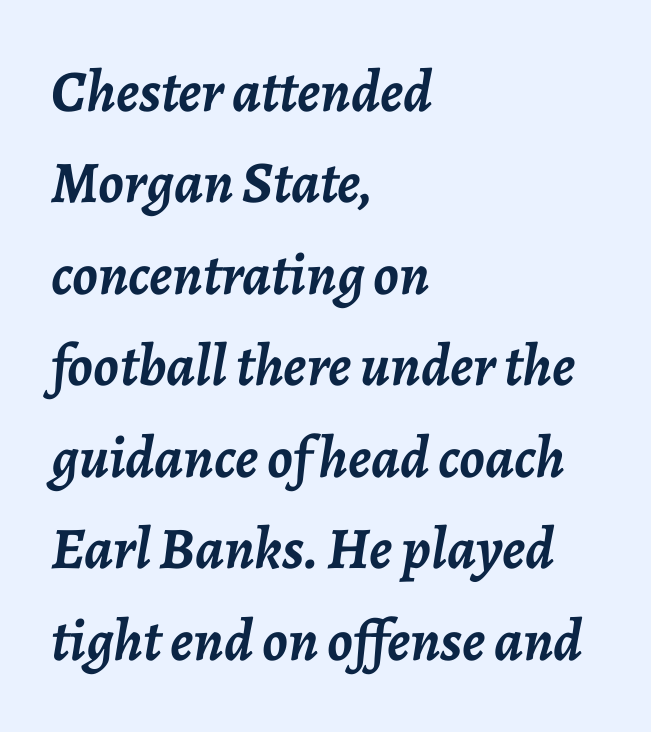
{"italic": "yes", "lean": "right", "slant_degrees": 7, "bold": "yes", "weight": "semibold", "width": "normal", "stroke_contrast": "low", "x_height": "medium", "monospaced": "no", "underline": "no", "align": "left", "line_spacing": "normal", "line_spacing_ratio": 1.55, "letter_spacing": "normal", "letter_spacing_em": 0.0, "glyph_px": 59}
